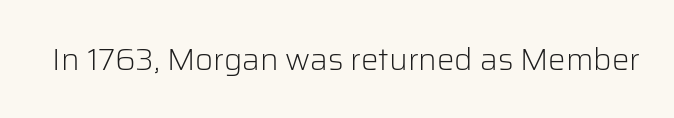
The image shows 31 px light sans-serif type, upright; set normal letter spacing, not underlined; low stroke contrast and a medium x-height.
